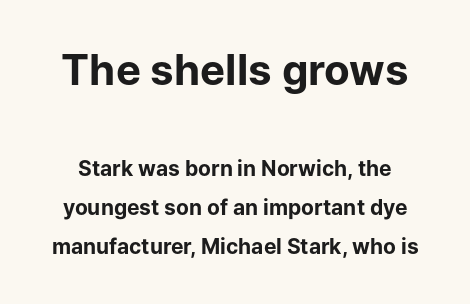
Q: Is the text bold? A: Yes.
Q: Is the text italic (slanted)? A: No, it is upright.
Q: Is the typeface a serif or a sans-serif typeface? A: Sans-serif.
Q: Is the text underlined? A: No.
Q: Is the spacing between letters normal or unusually wide? A: Normal.
Q: Which block of text is set in a larger size, the first (top) or the second (bottom)? A: The first (top) one.
Q: Width (condensed, normal, or wide)? A: Normal.
Q: Stroke contrast? A: Low.
Q: x-height? A: Medium.
Q: Monospaced? A: No.
